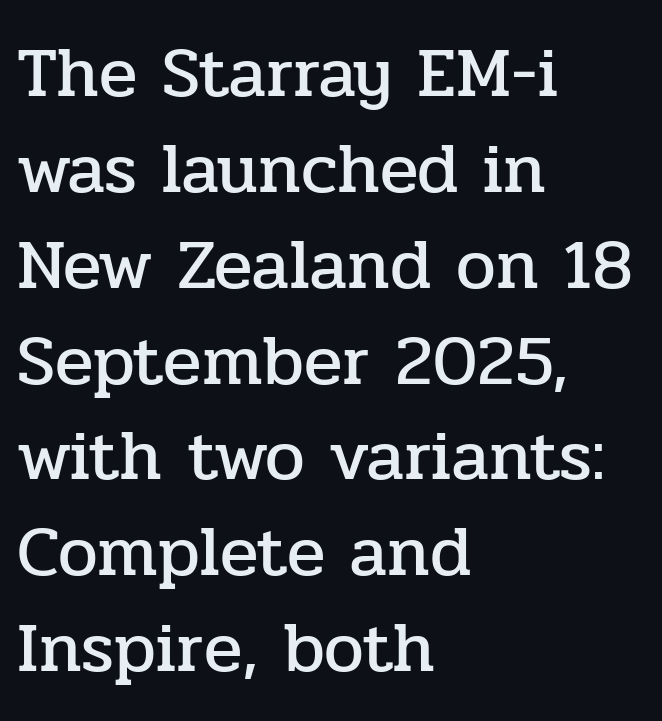
The image shows 71 px serif type, upright; set left-aligned, normal line spacing (1.35x), normal letter spacing, not underlined; low stroke contrast and a medium x-height.
